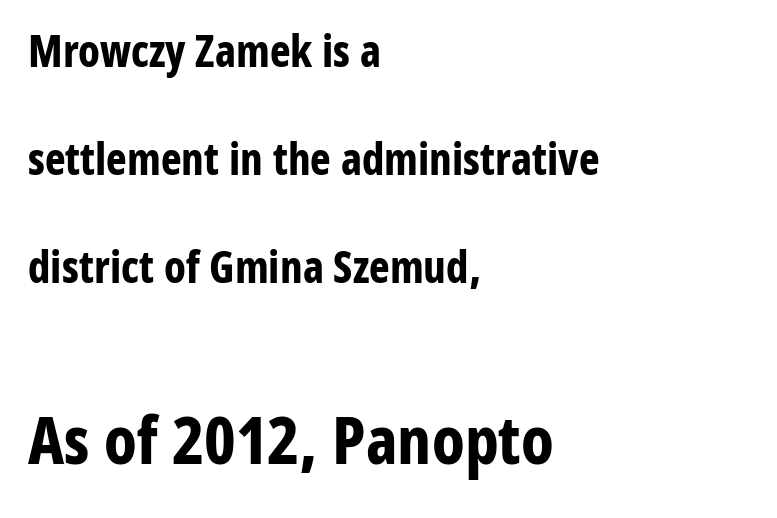
Line beginnings align vertically; line endings do not. Standard letterfit; no display-style spreading of the glyphs. Posture: straight, roman, zero tilt. The emphasis by scale lands on block number two, below. Underline: absent. Think of a printed novel: that variable character pitch is what you see here.
